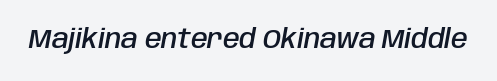
The image shows 27 px text type, italic (leaning right); set normal letter spacing, not underlined.
